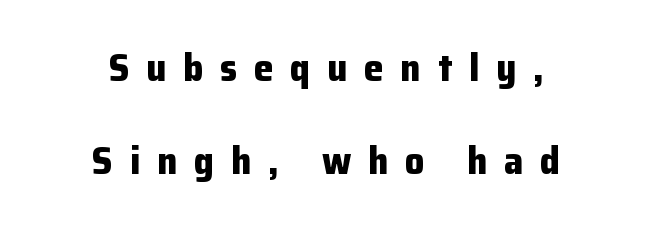
Q: Is the text bold? A: Yes.
Q: Is the text italic (slanted)? A: No, it is upright.
Q: Is the typeface a serif or a sans-serif typeface? A: Sans-serif.
Q: Is the text underlined? A: No.
Q: How is the paragraph aligned? A: Centered.
Q: Is the spacing between letters normal or unusually wide? A: Unusually wide.
Q: Is the spacing between lines tight, normal or loose? A: Loose.
Q: Width (condensed, normal, or wide)? A: Normal.
Q: Stroke contrast? A: Low.
Q: x-height? A: Medium.
Q: Monospaced? A: No.
